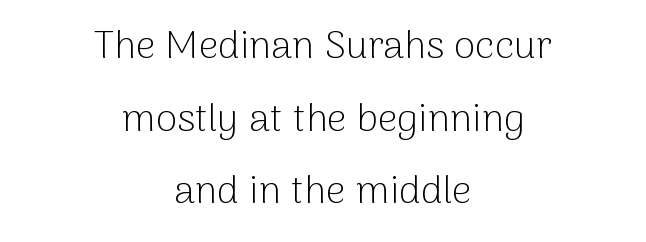
The strokes are not fattened; the text isn't bold. The type is set solid horizontally, with unmodified tracking. Rule under the text: the space is simply empty. The letters carry no serifs — their stems end cleanly without finishing strokes.
